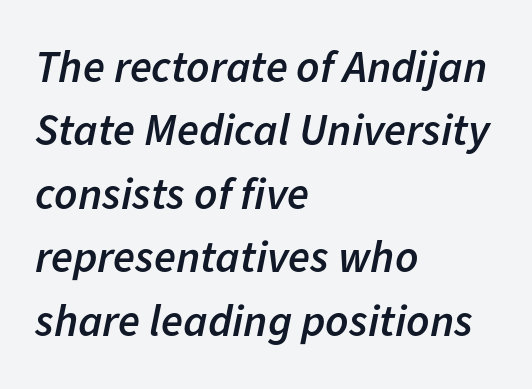
A typesetter would call this zero additional tracking. Notice how the passage keeps a crisp vertical edge on the left only. The leading is moderate, giving the passage an even texture. Underlining? Definitely not there. Do the characters align in a grid? No, the font is proportional.
